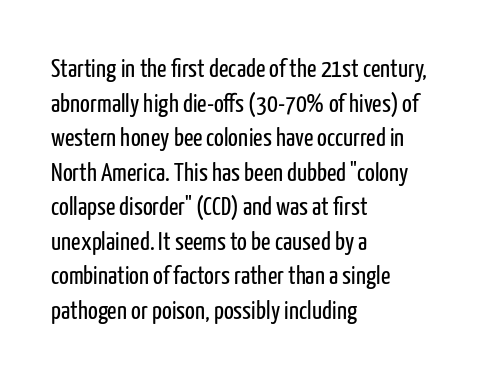
{"italic": "no", "bold": "no", "underline": "no", "align": "left", "line_spacing": "normal", "line_spacing_ratio": 1.33, "letter_spacing": "normal", "letter_spacing_em": 0.0, "glyph_px": 26}
